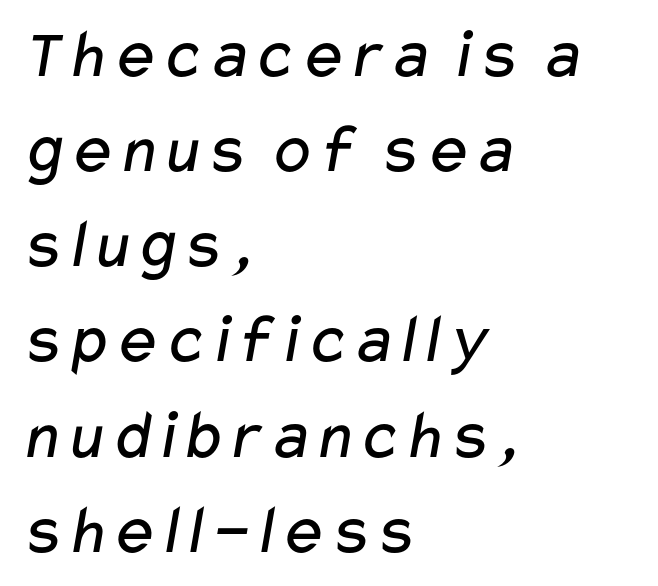
The image shows 71 px regular-weight, wide sans-serif type; set left-aligned, normal line spacing (1.34x), normal letter spacing, not underlined; low stroke contrast and a medium x-height.
